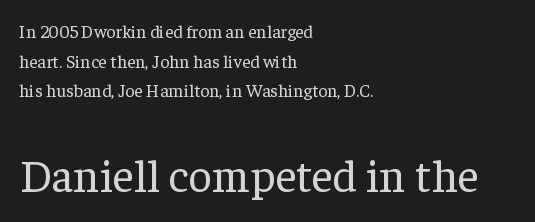
{"serif": "yes", "italic": "no", "bold": "no", "weight": "regular", "width": "normal", "stroke_contrast": "low", "x_height": "medium", "monospaced": "no", "underline": "no", "align": "left", "line_spacing": "normal", "line_spacing_ratio": 1.64, "letter_spacing": "normal", "letter_spacing_em": 0.0, "larger_block": "second", "size_ratio": 2.56, "glyph_px": 46}
